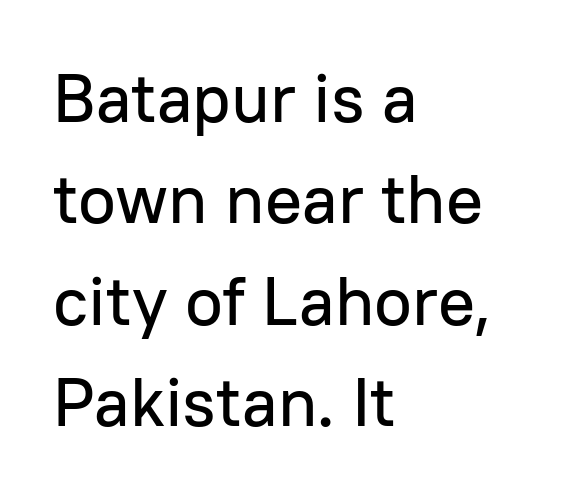
{"serif": "no", "italic": "no", "width": "normal", "stroke_contrast": "low", "x_height": "medium", "monospaced": "no", "underline": "no", "align": "left", "line_spacing": "normal", "line_spacing_ratio": 1.47, "letter_spacing": "normal", "letter_spacing_em": 0.0, "glyph_px": 69}
